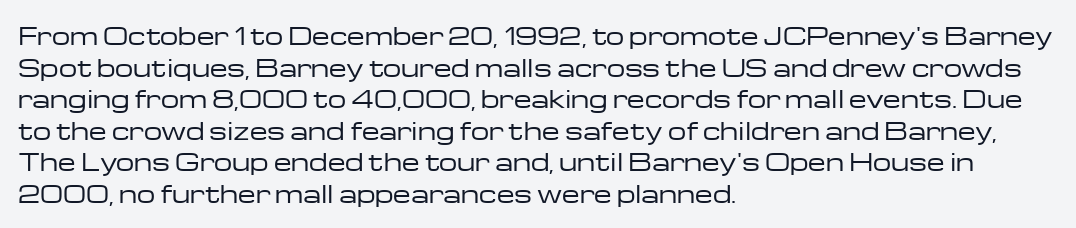
{"italic": "no", "bold": "no", "underline": "no", "align": "left", "line_spacing": "normal", "line_spacing_ratio": 1.37, "letter_spacing": "normal", "letter_spacing_em": 0.0, "glyph_px": 23}
